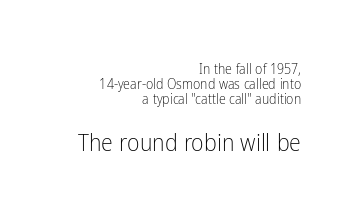
Q: Is the text bold? A: No.
Q: Is the text italic (slanted)? A: No, it is upright.
Q: Is the text underlined? A: No.
Q: How is the paragraph aligned? A: Right-aligned.
Q: Is the spacing between letters normal or unusually wide? A: Normal.
Q: Is the spacing between lines tight, normal or loose? A: Tight.
Q: Which block of text is set in a larger size, the first (top) or the second (bottom)? A: The second (bottom) one.
